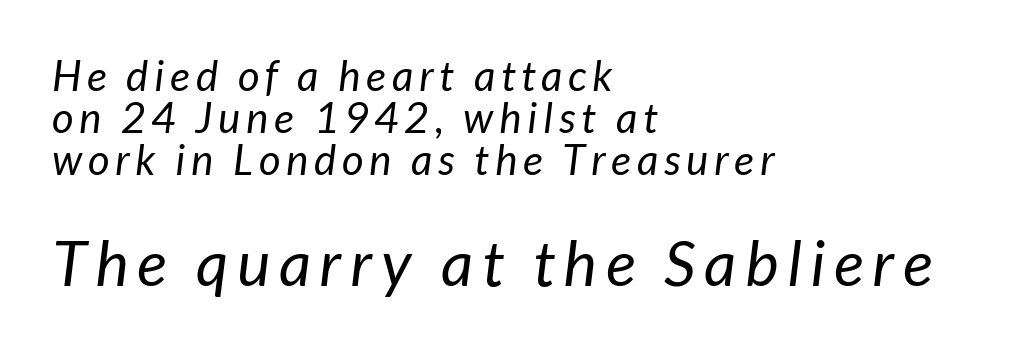
{"serif": "no", "bold": "no", "weight": "regular", "width": "normal", "stroke_contrast": "low", "x_height": "medium", "monospaced": "no", "underline": "no", "align": "left", "line_spacing": "tight", "line_spacing_ratio": 1.0, "larger_block": "second", "size_ratio": 1.5, "glyph_px": 63}
